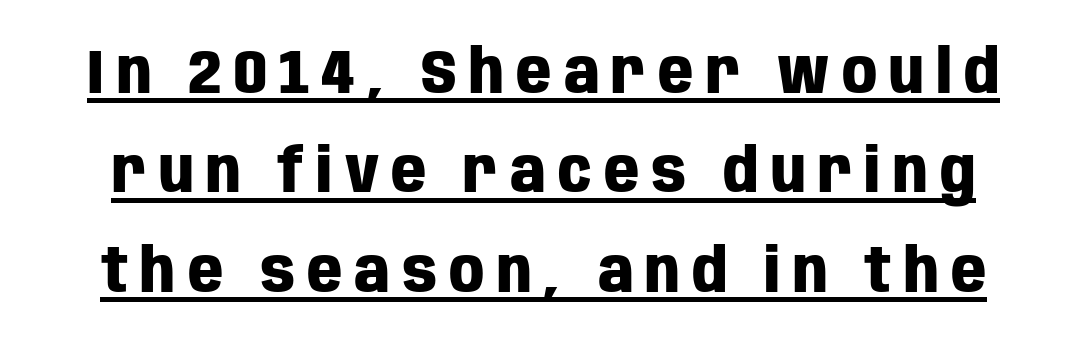
Q: Is the text bold? A: Yes.
Q: Is the text italic (slanted)? A: No, it is upright.
Q: Is the typeface a serif or a sans-serif typeface? A: Sans-serif.
Q: Is the text underlined? A: Yes.
Q: Is the spacing between letters normal or unusually wide? A: Unusually wide.
Q: Is the spacing between lines tight, normal or loose? A: Normal.
Q: Width (condensed, normal, or wide)? A: Condensed.
Q: Stroke contrast? A: Low.
Q: x-height? A: Large.
Q: Monospaced? A: No.
